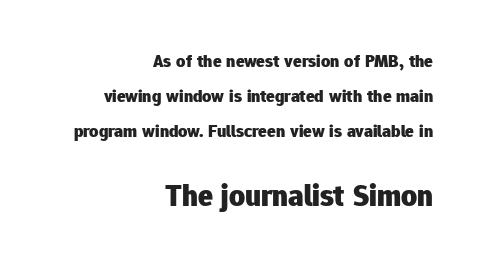
Q: Is the text bold? A: Yes.
Q: Is the text italic (slanted)? A: No, it is upright.
Q: Is the typeface a serif or a sans-serif typeface? A: Sans-serif.
Q: Is the text underlined? A: No.
Q: How is the paragraph aligned? A: Right-aligned.
Q: Is the spacing between letters normal or unusually wide? A: Normal.
Q: Is the spacing between lines tight, normal or loose? A: Loose.
Q: Which block of text is set in a larger size, the first (top) or the second (bottom)? A: The second (bottom) one.
Q: Width (condensed, normal, or wide)? A: Normal.
Q: Stroke contrast? A: Low.
Q: x-height? A: Medium.
Q: Monospaced? A: No.
